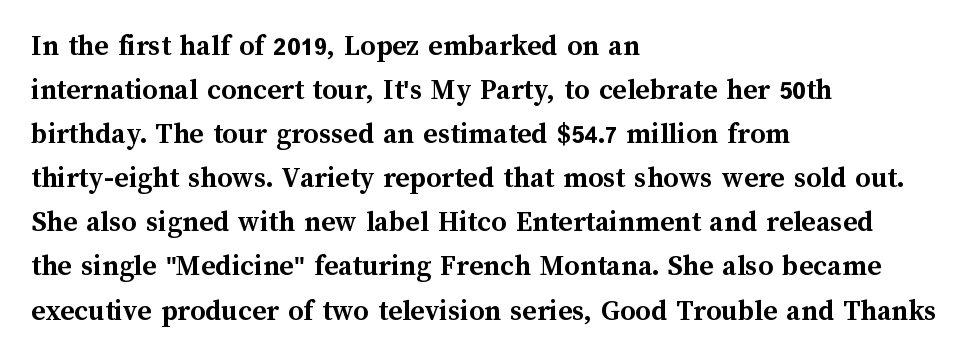
Q: Is the text bold? A: Yes.
Q: Is the text italic (slanted)? A: No, it is upright.
Q: Is the text underlined? A: No.
Q: How is the paragraph aligned? A: Left-aligned.
Q: Is the spacing between letters normal or unusually wide? A: Normal.
Q: Is the spacing between lines tight, normal or loose? A: Normal.
Q: Width (condensed, normal, or wide)? A: Normal.
Q: Stroke contrast? A: Medium.
Q: x-height? A: Medium.
Q: Monospaced? A: No.
